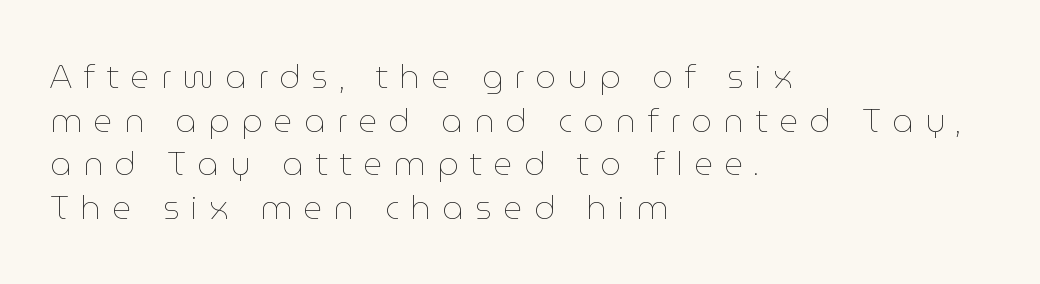
{"italic": "no", "bold": "no", "weight": "thin", "width": "normal", "stroke_contrast": "low", "x_height": "medium", "monospaced": "no", "underline": "no", "align": "left", "line_spacing": "normal", "line_spacing_ratio": 1.32, "letter_spacing": "wide", "letter_spacing_em": 0.34, "glyph_px": 33}
